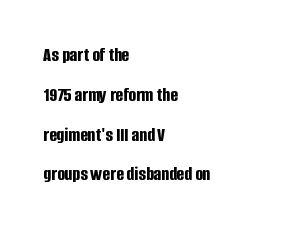
The passage shown has conventional tracking throughout. Each glyph is drawn with heavy, bold strokes. The designer dialed line spacing up above the default. Check under the words: just untouched page. Each line starts at the same left margin while the right side varies. The lettering holds an erect, upright posture throughout.
